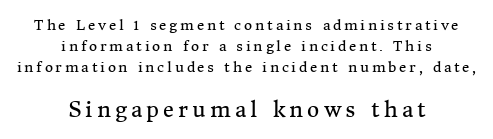
Q: Is the text bold? A: No.
Q: Is the text italic (slanted)? A: No, it is upright.
Q: Is the text underlined? A: No.
Q: How is the paragraph aligned? A: Centered.
Q: Is the spacing between letters normal or unusually wide? A: Unusually wide.
Q: Is the spacing between lines tight, normal or loose? A: Normal.
Q: Which block of text is set in a larger size, the first (top) or the second (bottom)? A: The second (bottom) one.
